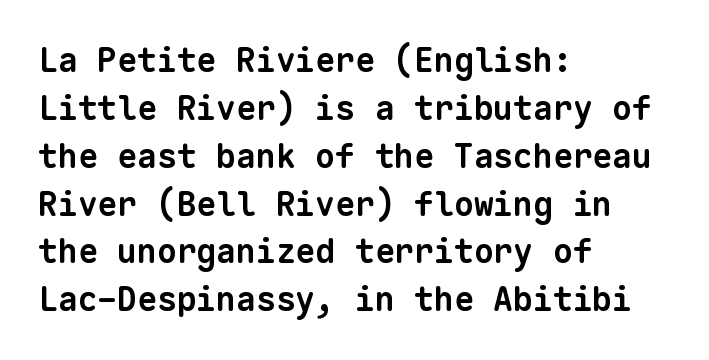
Rule under the text: the space is simply empty. The rows are spaced the way most documents space them. Students, note that the glyphs here touch the page at normal intervals. Every character here occupies the same horizontal width, giving the sample a typewriter-like rhythm.
